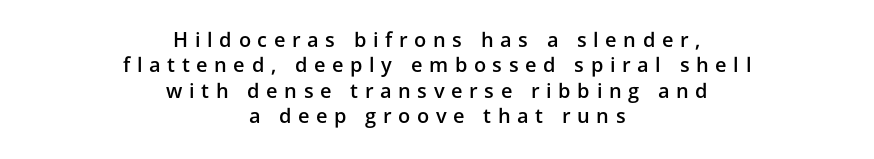
The image shows 20 px text type, upright; set centered, normal line spacing (1.27x), unusually wide letter spacing (+0.33 em), not underlined.
